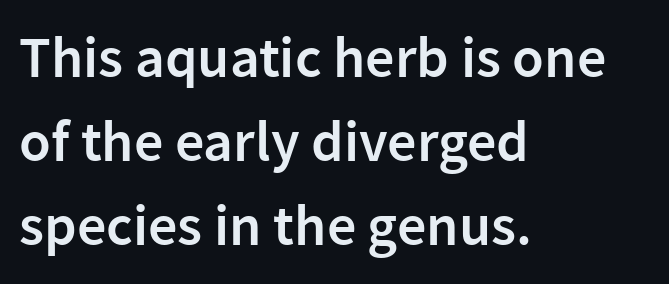
Is this a fixed-width face? No — the glyphs have proportional, varying widths. You can tell from the bare stems that sans-serif type was used. Typesetter's note: demi weight, one step under bold. Reading down the block, your eye returns to a fixed left position each line. The baseline area is clear. Ordinary non-slanted type is in use.
